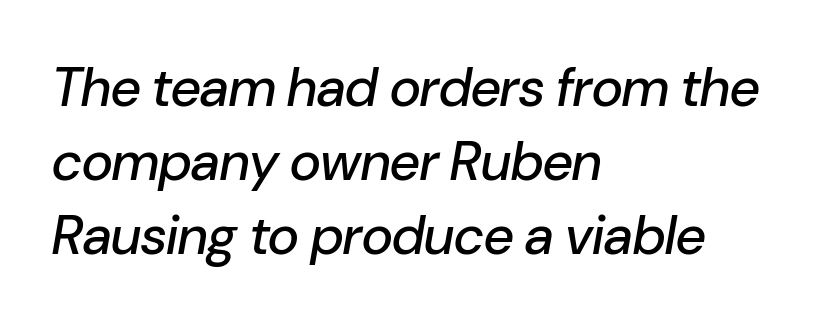
The image shows 54 px text type, italic (leaning right); set left-aligned, normal line spacing (1.37x), normal letter spacing, not underlined; low stroke contrast and a medium x-height.
